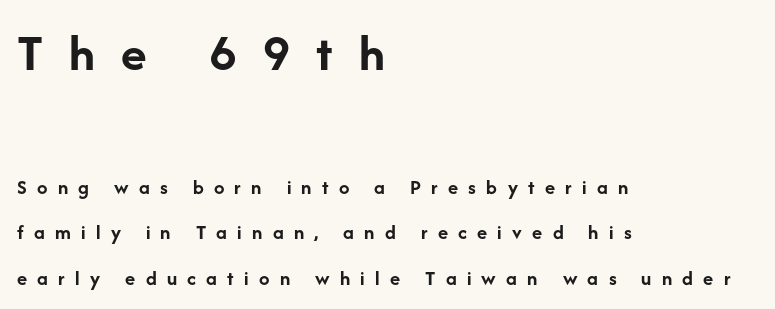
The more generous point size was reserved for the upper chunk. The tracking jumps out immediately: characters are airy and widely separated. Note: no serifs on the glyphs. Notice how the passage keeps a crisp vertical edge on the left only. Has an underline been added? It has not. The face used here has the dense, thick strokes of a bold.
